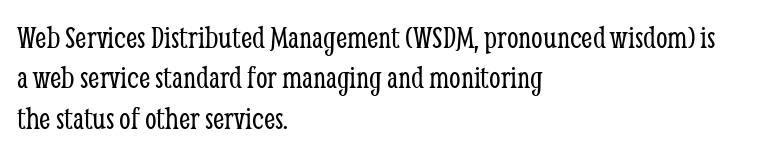
{"serif": "yes", "italic": "no", "bold": "no", "weight": "light", "width": "condensed", "stroke_contrast": "low", "x_height": "medium", "monospaced": "no", "underline": "no", "align": "left", "line_spacing_ratio": 1.22, "letter_spacing": "normal", "letter_spacing_em": 0.0, "glyph_px": 33}
